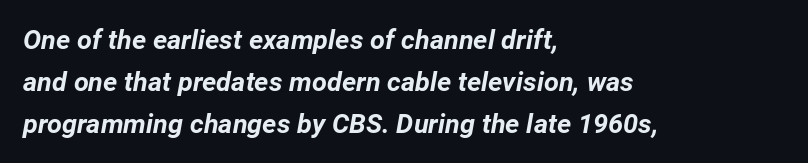
Q: Is the text bold? A: Yes.
Q: Is the text italic (slanted)? A: Yes, it leans right by about 12 degrees.
Q: Is the text underlined? A: No.
Q: How is the paragraph aligned? A: Left-aligned.
Q: Is the spacing between letters normal or unusually wide? A: Normal.
Q: Is the spacing between lines tight, normal or loose? A: Normal.
